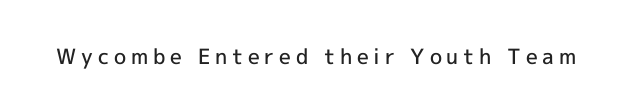
Q: Is the text bold? A: Semi-bold.
Q: Is the text italic (slanted)? A: No, it is upright.
Q: Is the text underlined? A: No.
Q: Is the spacing between letters normal or unusually wide? A: Unusually wide.
